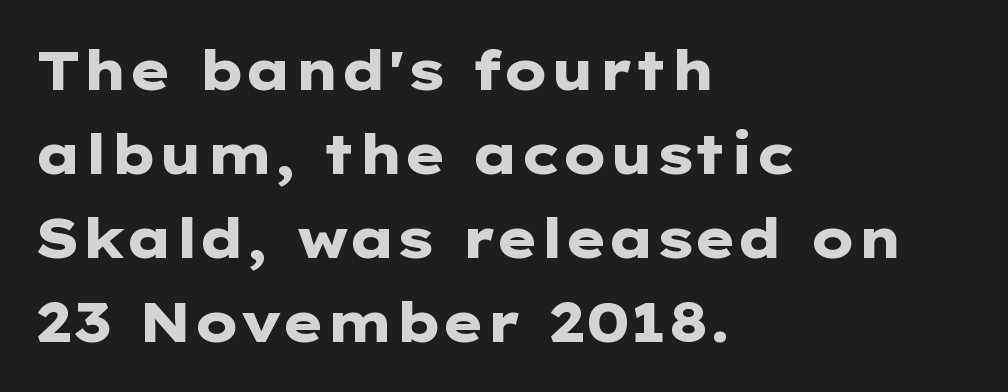
The image shows 55 px heavy, wide sans-serif type, upright; set left-aligned, normal line spacing (1.53x), normal letter spacing, not underlined; low stroke contrast and a medium x-height.
